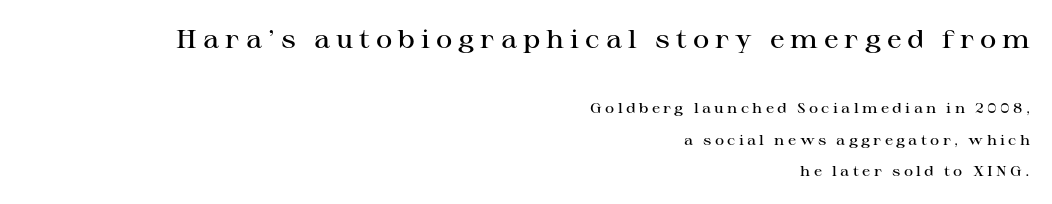
Plain, unruled lines of type. The more generous point size was reserved for the upper chunk. Stroke thickness is moderately raised; the sample reads as semibold. The typography opts for an upright posture over an oblique one. Students, note that the glyphs here are deliberately spaced far apart. Successive baselines arrive slowly, with a big drop between each.
